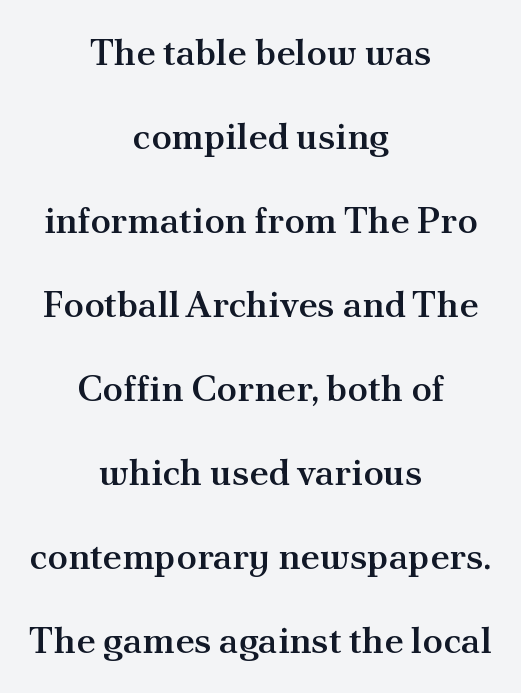
Every character sits straight up, as roman type does. The baseline area is clear. A typesetter would call this leading open, well beyond the default. Observe the serifs anchoring each vertical stroke in this sample. The letters advance in unequal steps, a hallmark of proportional type.
